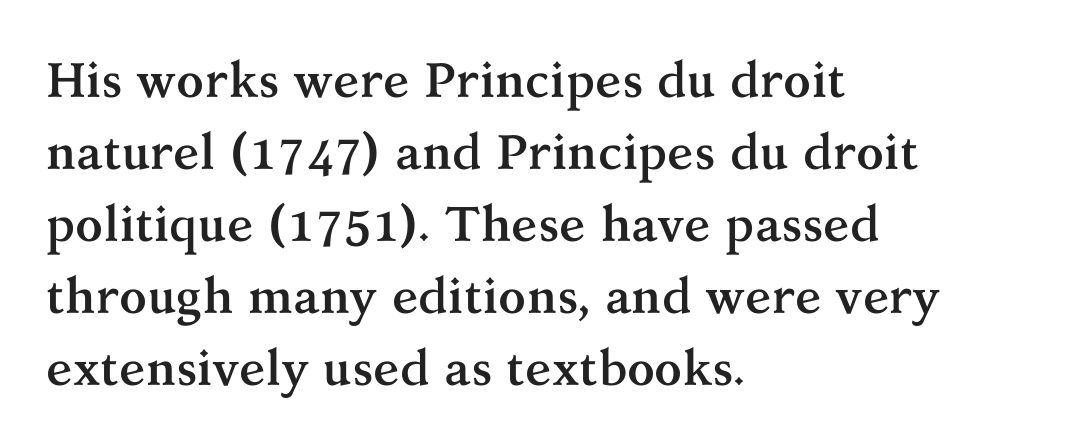
The image shows 49 px semibold serif type, upright; set left-aligned, normal line spacing (1.47x), normal letter spacing, not underlined; medium stroke contrast and a medium x-height.
